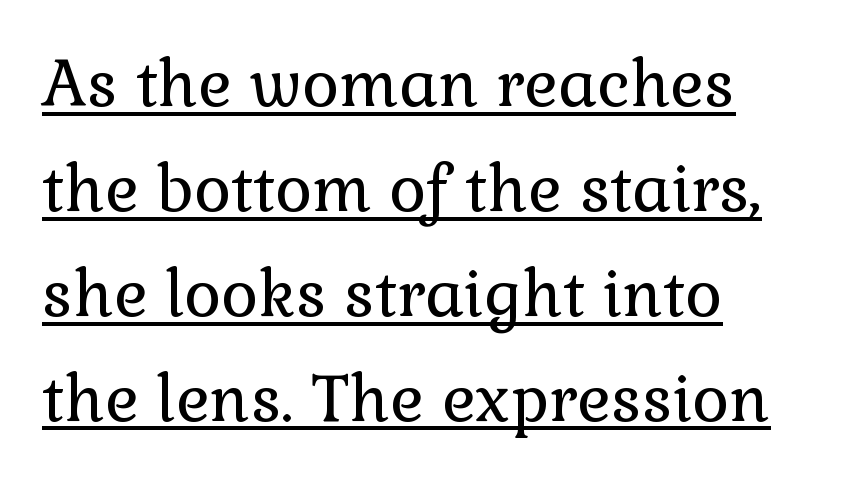
{"serif": "yes", "italic": "no", "bold": "no", "weight": "regular", "width": "normal", "stroke_contrast": "low", "x_height": "medium", "monospaced": "no", "underline": "yes", "align": "left", "line_spacing": "normal", "line_spacing_ratio": 1.64, "letter_spacing": "normal", "letter_spacing_em": 0.0, "glyph_px": 64}
